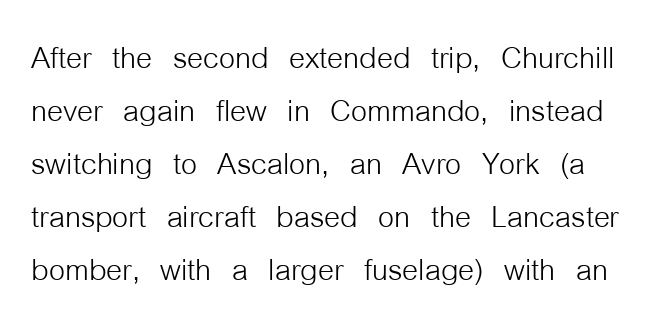
The image shows 41 px light, condensed sans-serif type, upright; set normal line spacing (1.29x), normal letter spacing, not underlined; low stroke contrast and a medium x-height.
